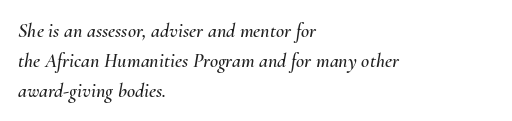
{"italic": "yes", "lean": "right", "slant_degrees": 10, "underline": "no", "align": "left", "line_spacing": "normal", "line_spacing_ratio": 1.5, "letter_spacing": "normal", "letter_spacing_em": 0.0, "glyph_px": 20}
